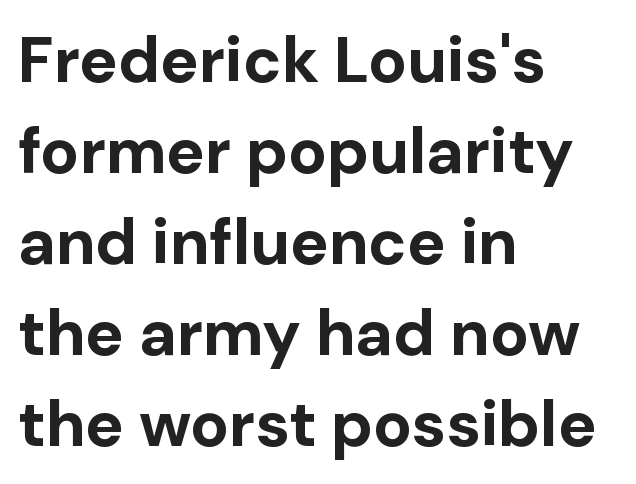
Q: Is the text bold? A: Yes.
Q: Is the text italic (slanted)? A: No, it is upright.
Q: Is the typeface a serif or a sans-serif typeface? A: Sans-serif.
Q: Is the text underlined? A: No.
Q: How is the paragraph aligned? A: Left-aligned.
Q: Is the spacing between letters normal or unusually wide? A: Normal.
Q: Is the spacing between lines tight, normal or loose? A: Normal.
Q: Width (condensed, normal, or wide)? A: Normal.
Q: Stroke contrast? A: Low.
Q: x-height? A: Medium.
Q: Monospaced? A: No.
